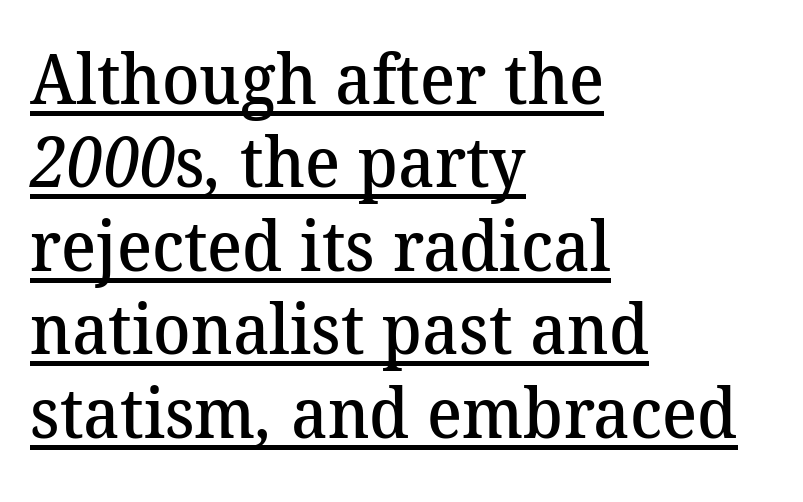
The image shows 69 px semibold serif type; set left-aligned, line spacing 1.21x, normal letter spacing, underlined; medium stroke contrast and a medium x-height.
